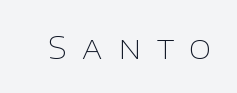
{"serif": "no", "italic": "no", "bold": "no", "weight": "thin", "width": "normal", "stroke_contrast": "low", "x_height": "large", "monospaced": "no", "underline": "no", "letter_spacing": "wide", "letter_spacing_em": 0.49, "glyph_px": 32}
